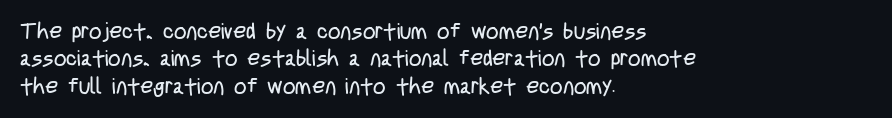
{"italic": "no", "bold": "no", "underline": "no", "align": "left", "line_spacing": "normal", "line_spacing_ratio": 1.25, "letter_spacing": "normal", "letter_spacing_em": 0.0, "glyph_px": 22}
